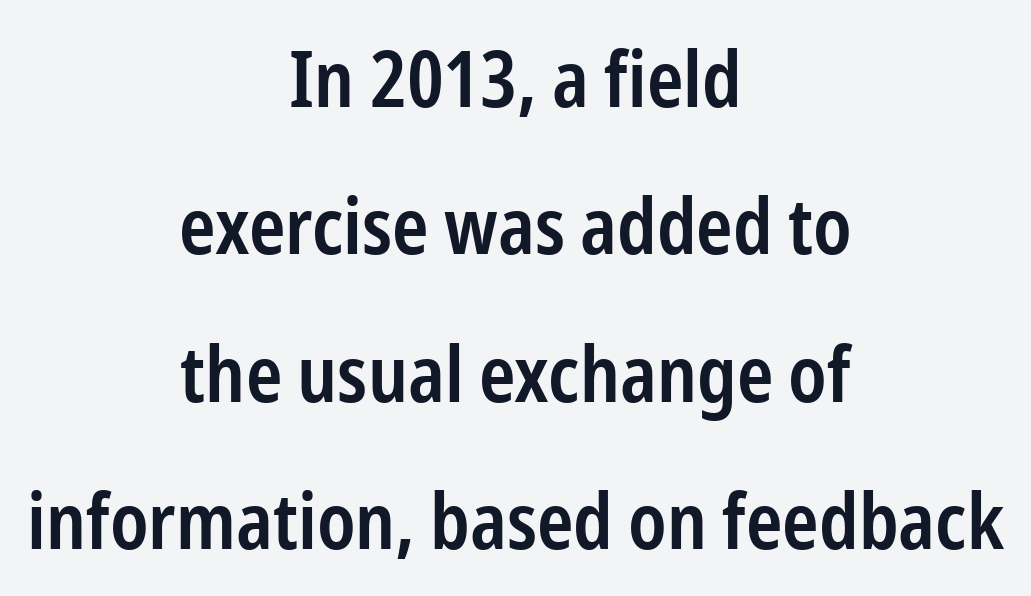
{"serif": "no", "italic": "no", "bold": "semi", "weight": "semibold", "width": "condensed", "stroke_contrast": "low", "x_height": "medium", "monospaced": "no", "underline": "no", "align": "center", "line_spacing_ratio": 1.89, "letter_spacing": "normal", "letter_spacing_em": 0.0, "glyph_px": 78}
